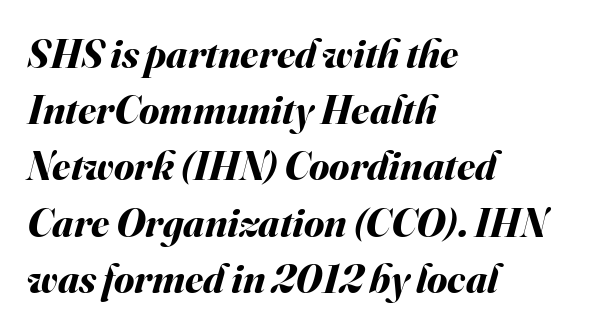
Italic: yes, the glyphs are oblique. Descenders hang freely into open space. The passage shown is typed in a proportional face where columns would drift. Every letter is thick-stroked: bold, no question. Characters follow at the spacing the type designer built in.
